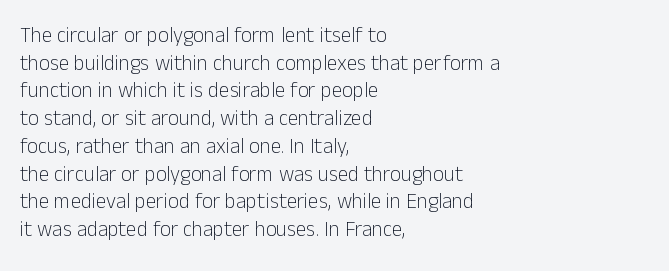
Q: Is the text bold? A: No.
Q: Is the text italic (slanted)? A: No, it is upright.
Q: Is the text underlined? A: No.
Q: How is the paragraph aligned? A: Left-aligned.
Q: Is the spacing between letters normal or unusually wide? A: Normal.
Q: Is the spacing between lines tight, normal or loose? A: Normal.
